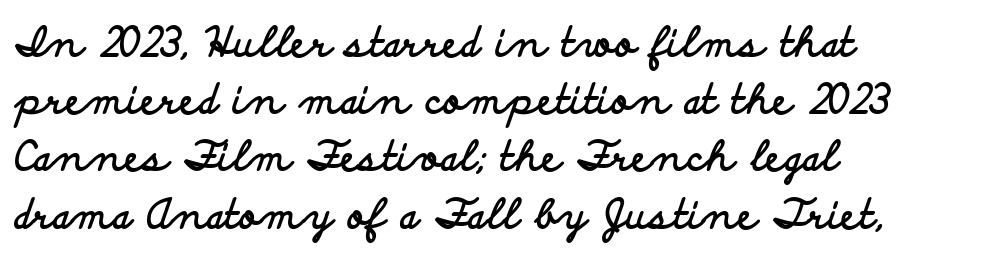
The image shows 40 px bold, wide sans-serif type; set left-aligned, normal line spacing (1.43x), normal letter spacing, not underlined; low stroke contrast and a small x-height.
